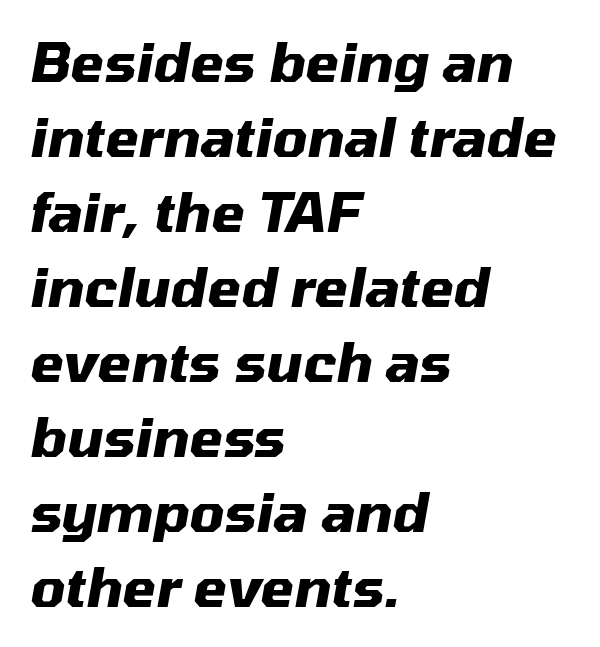
Baseline-to-baseline distance is the conventional proportion of letter height. Compared with ordinary roman type, these characters are visibly tilted. Glyph-to-glyph distance matches everyday printed text. Compared with an ordinary text face, these strokes are far heavier — a full bold. Do the characters align in a grid? No, the font is proportional.
